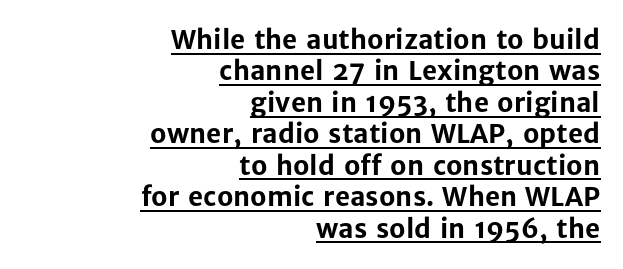
Q: Is the text bold? A: Yes.
Q: Is the text italic (slanted)? A: No, it is upright.
Q: Is the text underlined? A: Yes.
Q: How is the paragraph aligned? A: Right-aligned.
Q: Is the spacing between letters normal or unusually wide? A: Normal.
